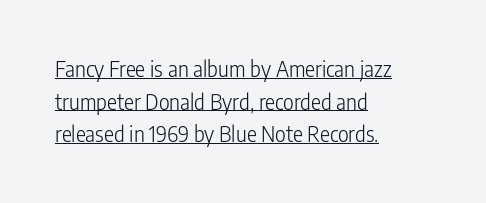
Weight: in the light-to-regular range. Italic: no, the glyphs are upright roman. Does the leading feel generous? No, just average. The line texture is even and compact thanks to regular tracking. The rendering uses the underline text-decoration. Line starts are locked; line ends wander.
